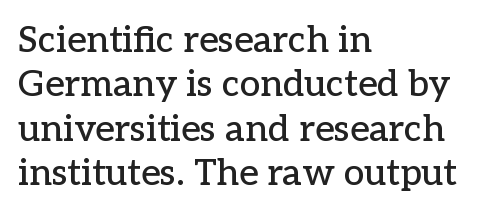
The image shows 37 px serif type, upright; set left-aligned, line spacing 1.2x, normal letter spacing, not underlined; low stroke contrast and a medium x-height.
